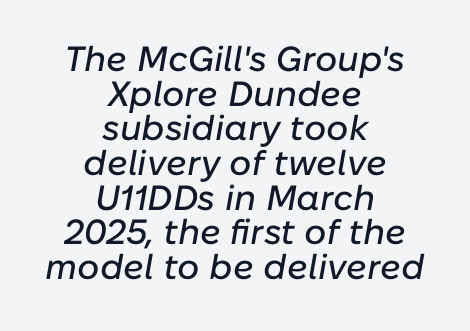
{"italic": "yes", "lean": "right", "slant_degrees": 10, "width": "normal", "stroke_contrast": "low", "x_height": "medium", "monospaced": "no", "underline": "no", "align": "center", "line_spacing": "tight", "line_spacing_ratio": 0.99, "letter_spacing": "normal", "letter_spacing_em": 0.0, "glyph_px": 35}
